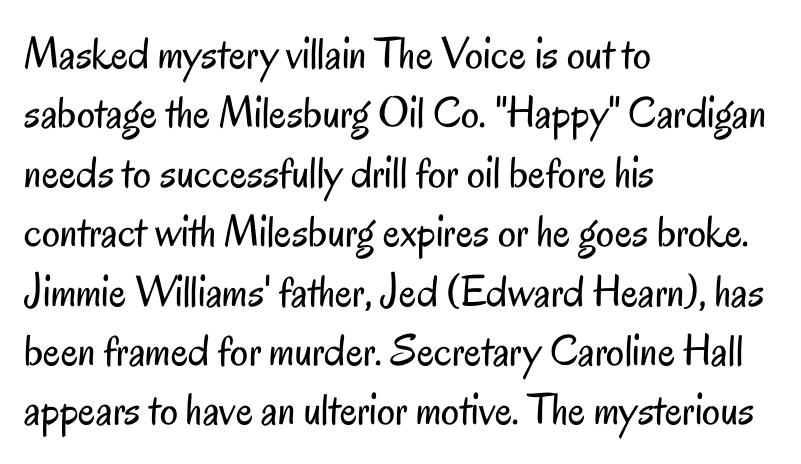
The image shows 45 px regular-weight, condensed sans-serif type, upright; set left-aligned, normal line spacing (1.32x), normal letter spacing, not underlined; low stroke contrast and a small x-height.
